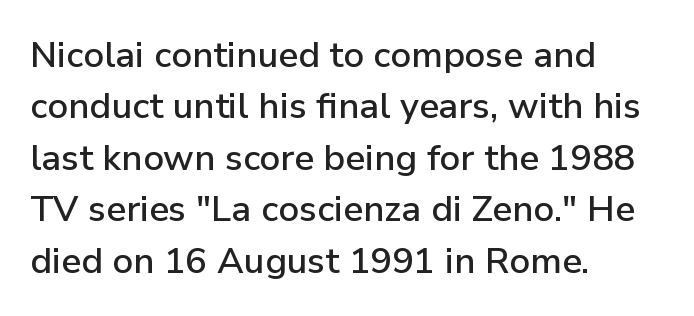
The image shows 36 px sans-serif type, upright; set left-aligned, normal line spacing (1.43x), normal letter spacing, not underlined; low stroke contrast and a medium x-height.
